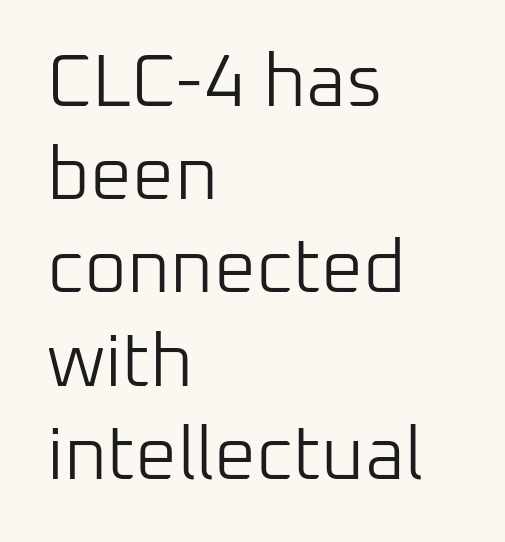
The image shows 74 px light sans-serif type, upright; set left-aligned, normal line spacing (1.26x), normal letter spacing, not underlined; low stroke contrast and a medium x-height.
